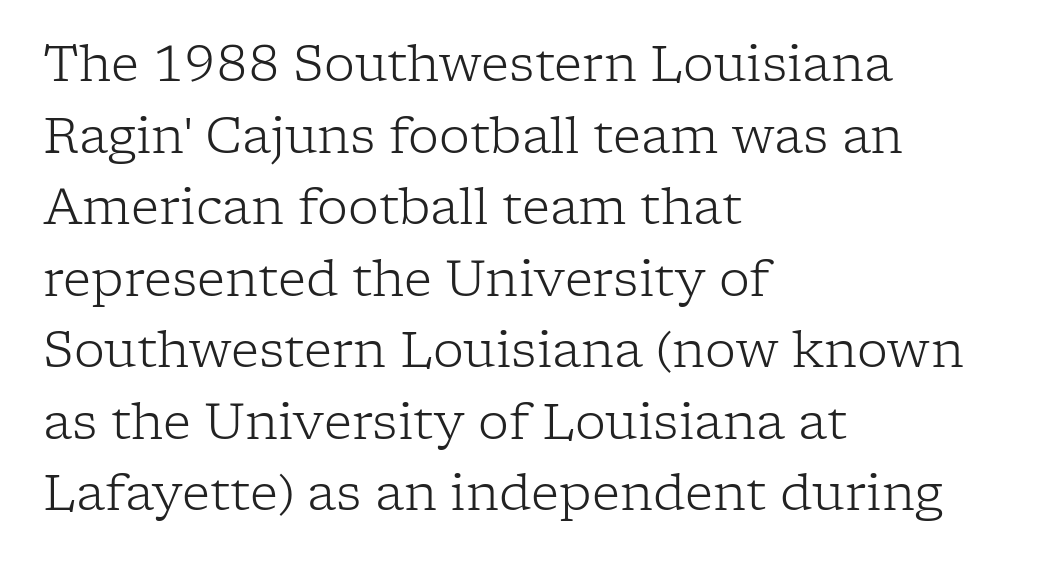
The space between consecutive lines is moderate. Is this a fixed-width face? No — the glyphs have proportional, varying widths. The compositor pushed each line to the left boundary. Look at the bottom of the vertical strokes: they flare into serifs here.
